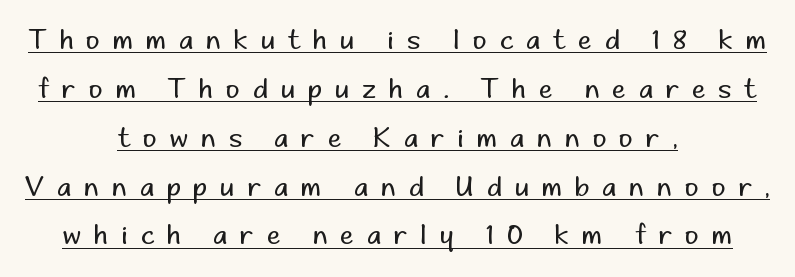
Q: Is the text bold? A: No.
Q: Is the text italic (slanted)? A: No, it is upright.
Q: Is the text underlined? A: Yes.
Q: How is the paragraph aligned? A: Centered.
Q: Is the spacing between letters normal or unusually wide? A: Unusually wide.
